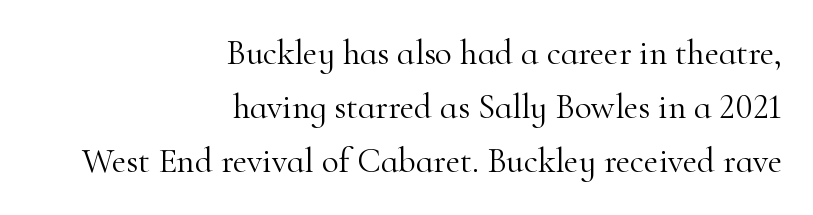
The image shows 35 px light serif type, upright; set right-aligned, normal line spacing (1.55x), normal letter spacing, not underlined; high stroke contrast and a small x-height.
